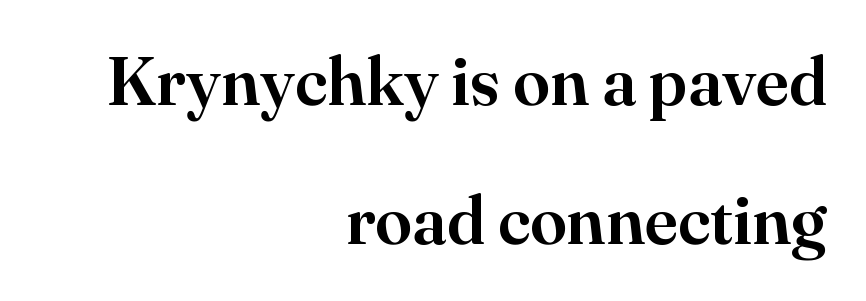
The compositor pushed each line to the right boundary. Ordinary non-slanted type is in use. Here the designer chose a conventional face with non-uniform glyph widths. Bare-footed words on every line.
